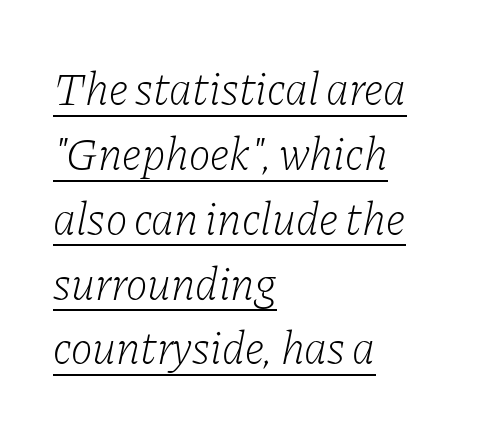
The image shows 46 px light serif type, italic (leaning right); set left-aligned, normal line spacing (1.41x), normal letter spacing, underlined; low stroke contrast and a medium x-height.
